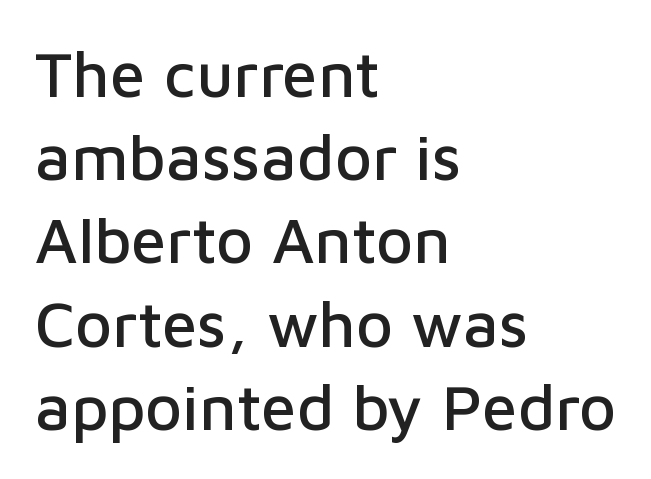
In terms of letterspacing, this is plain default setting. Casual observation: everything's shoved over to the left. Glance below the letters and you will spot only blank space. The letters stand straight up with perfectly vertical stems.
